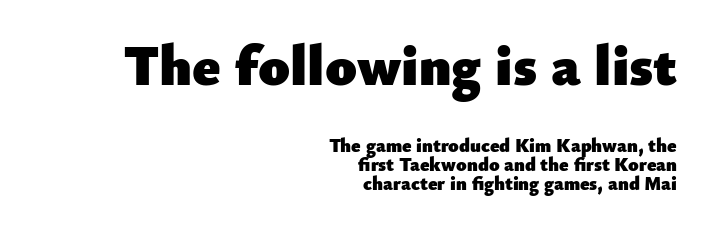
Q: Is the text bold? A: Yes.
Q: Is the text italic (slanted)? A: No, it is upright.
Q: Is the typeface a serif or a sans-serif typeface? A: Sans-serif.
Q: Is the text underlined? A: No.
Q: How is the paragraph aligned? A: Right-aligned.
Q: Is the spacing between letters normal or unusually wide? A: Normal.
Q: Is the spacing between lines tight, normal or loose? A: Tight.
Q: Which block of text is set in a larger size, the first (top) or the second (bottom)? A: The first (top) one.
Q: Width (condensed, normal, or wide)? A: Normal.
Q: Stroke contrast? A: Low.
Q: x-height? A: Small.
Q: Monospaced? A: No.
